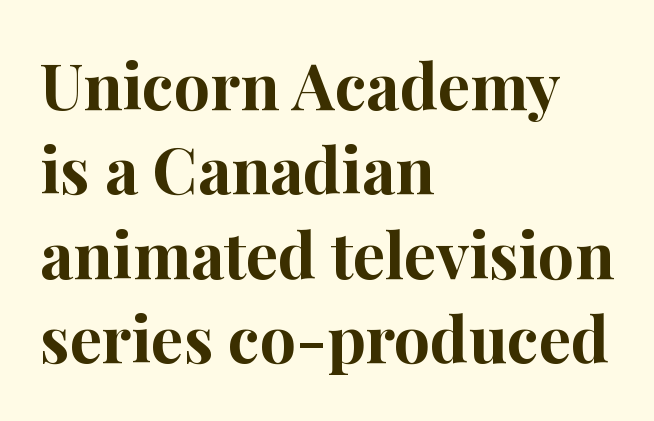
The image shows 64 px bold serif type, upright; set left-aligned, normal line spacing (1.32x), normal letter spacing, not underlined; high stroke contrast and a medium x-height.
